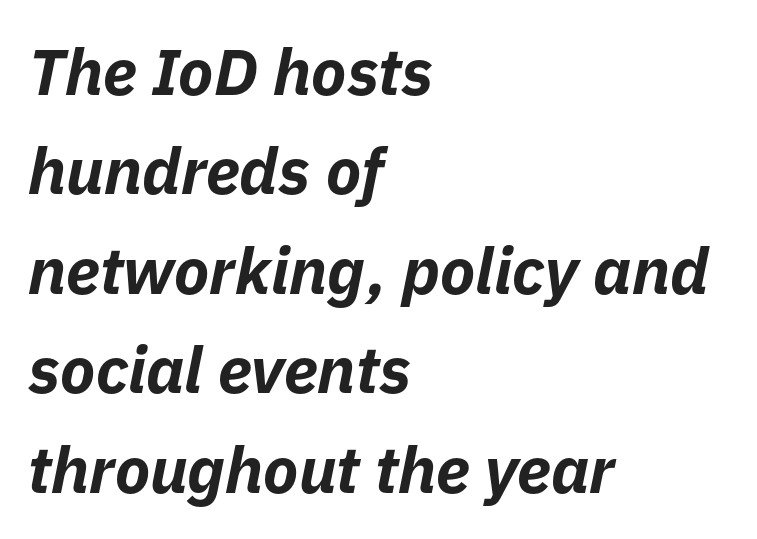
Look at the stroke-to-counter ratio: heavy, a bold. Characters follow at the spacing the type designer built in. Does the copy run flush right? No — it runs flush left. The face used here is proportionally spaced, like ordinary book or web type.
